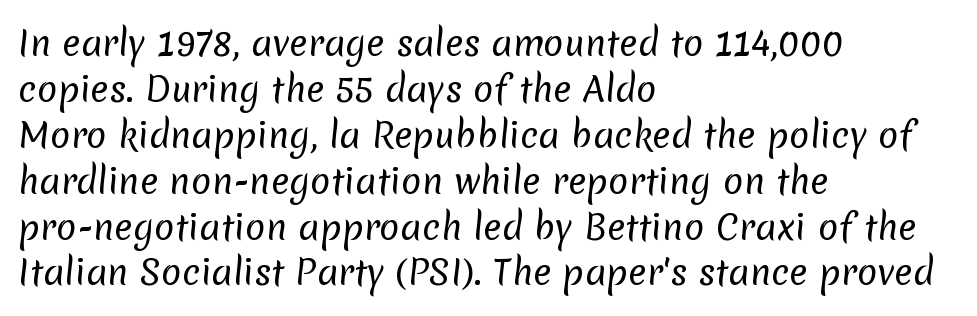
Q: Is the text bold? A: No.
Q: Is the typeface a serif or a sans-serif typeface? A: Sans-serif.
Q: Is the text underlined? A: No.
Q: How is the paragraph aligned? A: Left-aligned.
Q: Is the spacing between letters normal or unusually wide? A: Normal.
Q: Is the spacing between lines tight, normal or loose? A: Normal.
Q: Width (condensed, normal, or wide)? A: Normal.
Q: Stroke contrast? A: Low.
Q: x-height? A: Medium.
Q: Monospaced? A: No.
